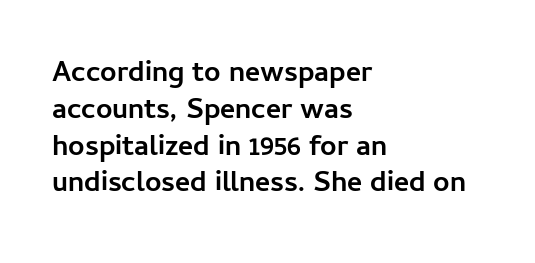
If you measured baseline to baseline, you'd find a middling distance. Spacing verdict: proportional, widths tailored to each character. The passage is arranged the way most books set body copy — flush left. The glyphs are unaccompanied by any horizontal stroke below them. Here the glyphs are tracked normally, forming tight word shapes.
